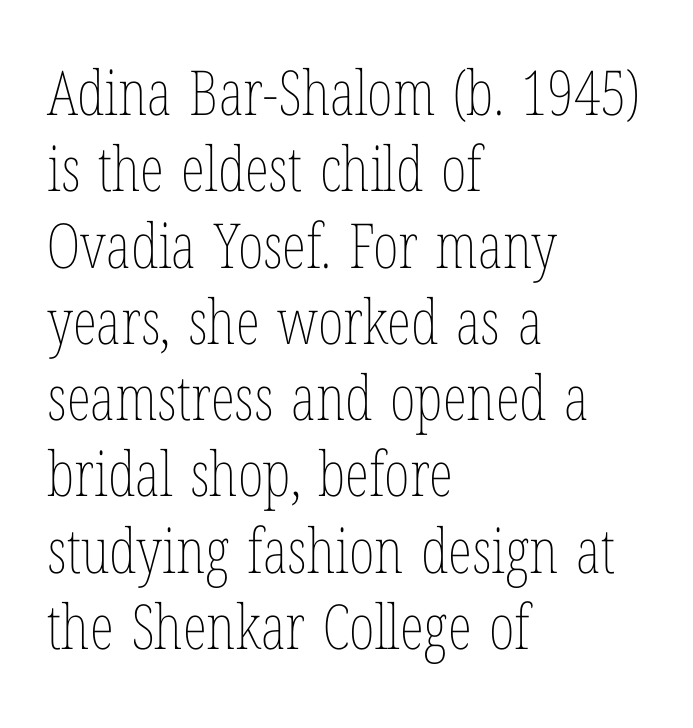
Students, note that the glyphs here touch the page at normal intervals. The specimen reads as upright at a glance. Each letter keeps its own natural width here, so spacing adapts to shape. The typesetting does not lean heavy: it is not bold. Unmarked baselines from the first word to the last. All the whitespace from short lines collects on the right.
